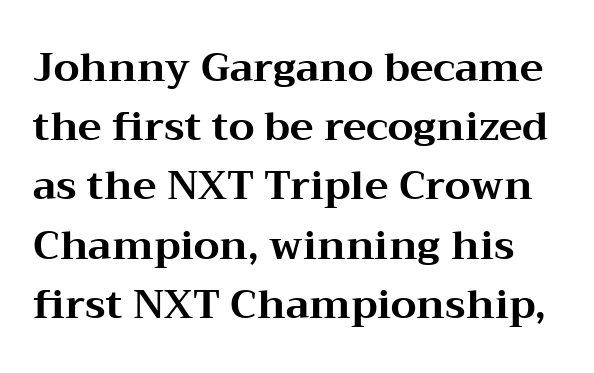
Q: Is the text bold? A: Yes.
Q: Is the text italic (slanted)? A: No, it is upright.
Q: Is the typeface a serif or a sans-serif typeface? A: Serif.
Q: Is the text underlined? A: No.
Q: Is the spacing between letters normal or unusually wide? A: Normal.
Q: Is the spacing between lines tight, normal or loose? A: Normal.
Q: Width (condensed, normal, or wide)? A: Wide.
Q: Stroke contrast? A: Medium.
Q: x-height? A: Medium.
Q: Monospaced? A: No.
